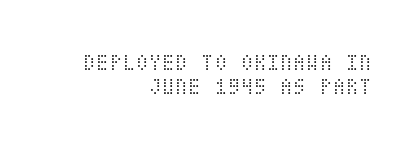
{"italic": "no", "bold": "no", "underline": "no", "align": "right", "line_spacing": "tight", "line_spacing_ratio": 0.98, "letter_spacing": "normal", "letter_spacing_em": 0.0, "glyph_px": 24}
